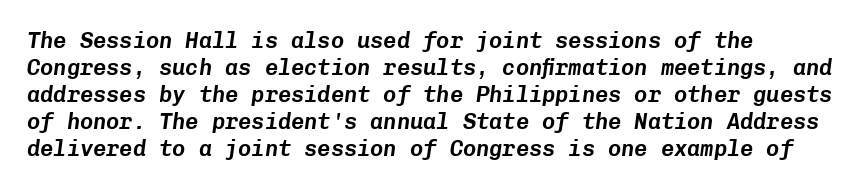
{"italic": "yes", "lean": "right", "slant_degrees": 8, "underline": "no", "align": "left", "line_spacing_ratio": 1.23, "letter_spacing": "normal", "letter_spacing_em": 0.0, "glyph_px": 22}
